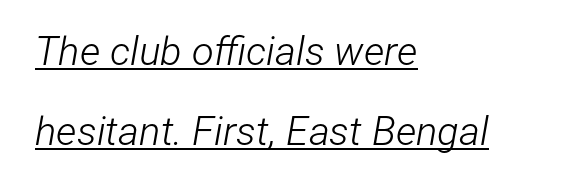
The rendering anchors every line to the left-hand side. These lines keep a tight, regular rhythm from letter to letter. Underlined type. A light-to-regular cut is what we see here. Here the designer chose a conventional face with non-uniform glyph widths. Horizontal bands of white between lines are thick stripes.
